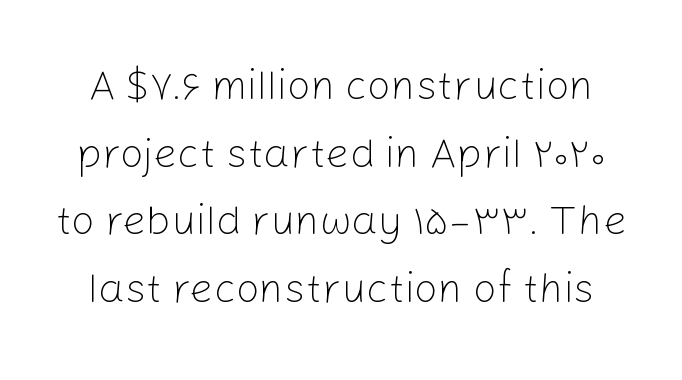
Q: Is the text bold? A: No.
Q: Is the text italic (slanted)? A: No, it is upright.
Q: Is the typeface a serif or a sans-serif typeface? A: Sans-serif.
Q: Is the text underlined? A: No.
Q: Is the spacing between letters normal or unusually wide? A: Normal.
Q: Is the spacing between lines tight, normal or loose? A: Normal.
Q: Width (condensed, normal, or wide)? A: Normal.
Q: Stroke contrast? A: Low.
Q: x-height? A: Medium.
Q: Monospaced? A: No.
